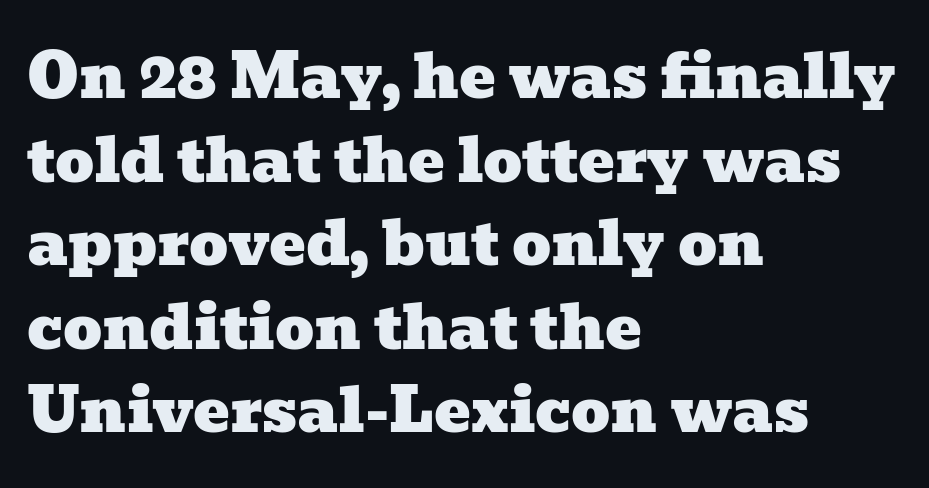
Q: Is the typeface a serif or a sans-serif typeface? A: Serif.
Q: Is the text underlined? A: No.
Q: How is the paragraph aligned? A: Left-aligned.
Q: Is the spacing between letters normal or unusually wide? A: Normal.
Q: Is the spacing between lines tight, normal or loose? A: Normal.
Q: Width (condensed, normal, or wide)? A: Wide.
Q: Stroke contrast? A: Low.
Q: x-height? A: Medium.
Q: Monospaced? A: No.
